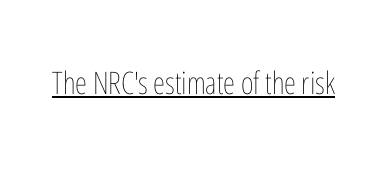
The image shows 31 px thin, condensed type, upright; set normal letter spacing, underlined; low stroke contrast and a medium x-height.
